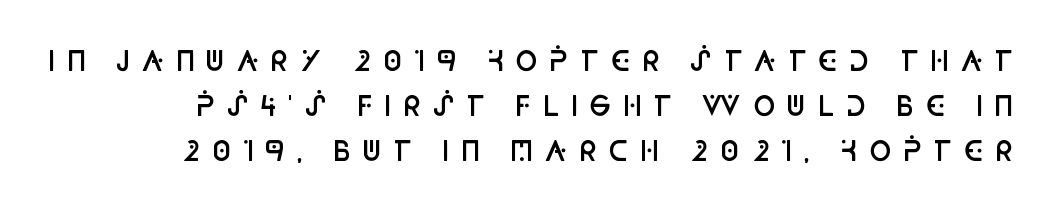
The passage shown stacks its lines at a standard gap. The type is letterspaced generously, with wide tracking. Type without underlining. Heft: intermediate — a semibold. The letters stand upright; this is a roman face.
